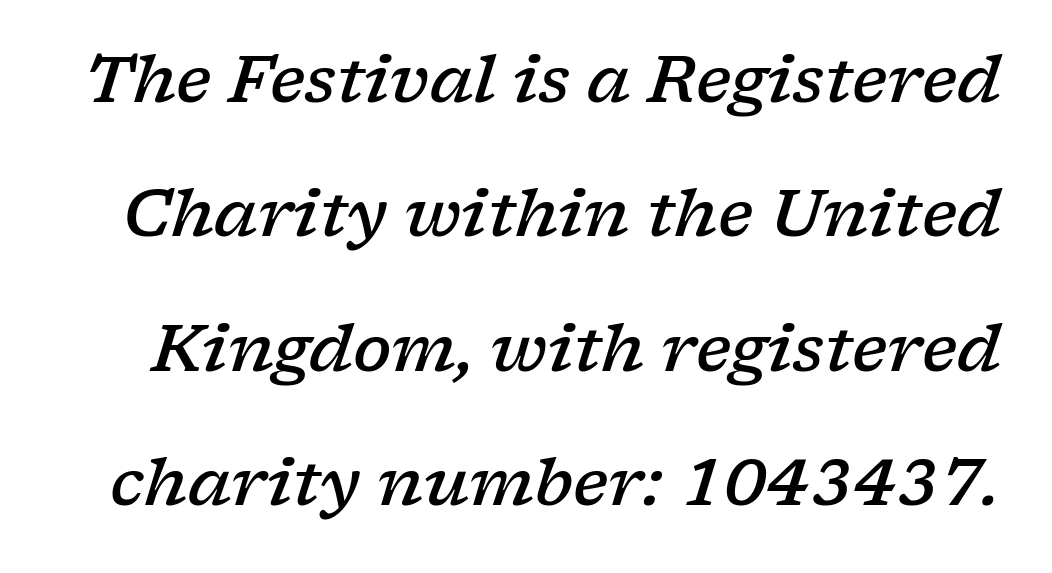
Students, note that the glyphs here touch the page at normal intervals. The passage shown leans; its letterforms are oblique. Is there much room between lines? Yes — plenty of vertical air separates them. Check under the words: just untouched page. Firm but not heavy-handed strokes: this text is semibold. Are there feet on the stems? There are — it's a serif.
